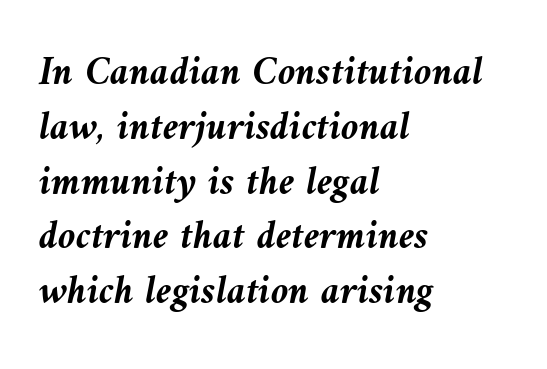
Q: Is the text bold? A: Yes.
Q: Is the text italic (slanted)? A: Yes, it leans left by about 9 degrees.
Q: Is the text underlined? A: No.
Q: How is the paragraph aligned? A: Left-aligned.
Q: Is the spacing between letters normal or unusually wide? A: Normal.
Q: Is the spacing between lines tight, normal or loose? A: Normal.
Q: Width (condensed, normal, or wide)? A: Normal.
Q: Stroke contrast? A: Medium.
Q: x-height? A: Medium.
Q: Monospaced? A: No.
